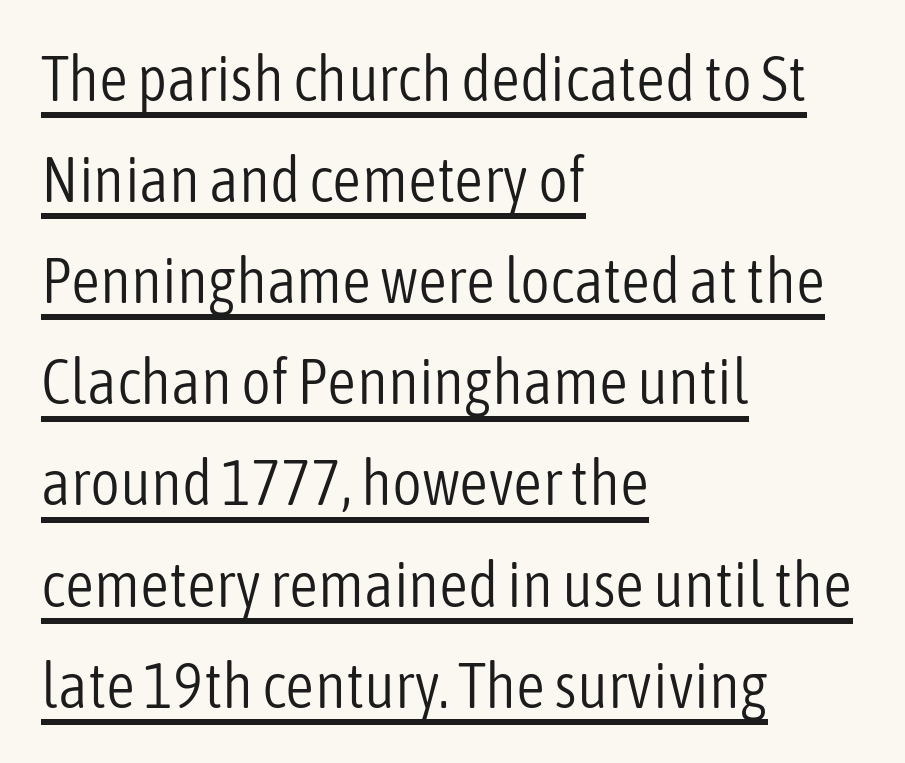
Q: Is the text bold? A: No.
Q: Is the text italic (slanted)? A: No, it is upright.
Q: Is the typeface a serif or a sans-serif typeface? A: Sans-serif.
Q: Is the text underlined? A: Yes.
Q: How is the paragraph aligned? A: Left-aligned.
Q: Is the spacing between letters normal or unusually wide? A: Normal.
Q: Is the spacing between lines tight, normal or loose? A: Normal.
Q: Width (condensed, normal, or wide)? A: Condensed.
Q: Stroke contrast? A: Low.
Q: x-height? A: Medium.
Q: Monospaced? A: No.
